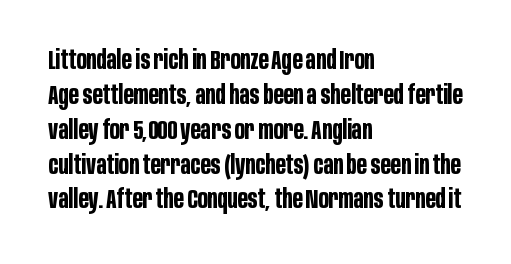
{"italic": "no", "bold": "yes", "underline": "no", "align": "left", "line_spacing": "normal", "line_spacing_ratio": 1.34, "letter_spacing": "normal", "letter_spacing_em": 0.0, "glyph_px": 26}
